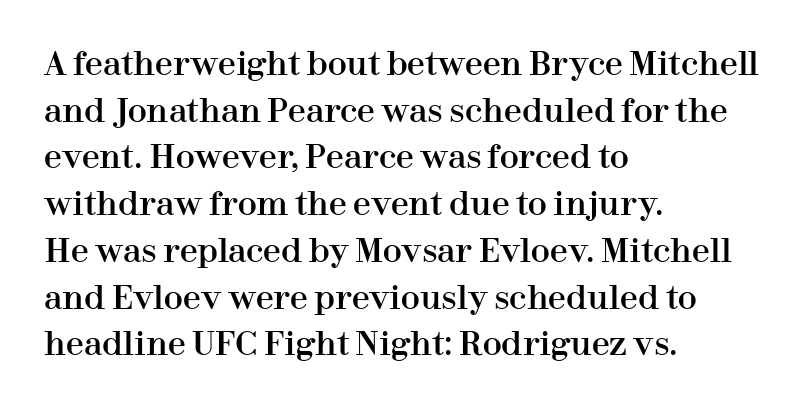
{"serif": "yes", "italic": "no", "width": "normal", "stroke_contrast": "high", "x_height": "medium", "monospaced": "no", "underline": "no", "align": "left", "line_spacing": "normal", "line_spacing_ratio": 1.46, "letter_spacing": "normal", "letter_spacing_em": 0.0, "glyph_px": 32}
